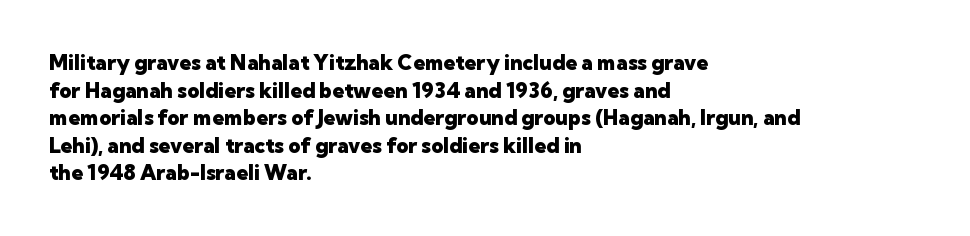
Q: Is the text bold? A: Yes.
Q: Is the text italic (slanted)? A: No, it is upright.
Q: Is the text underlined? A: No.
Q: How is the paragraph aligned? A: Left-aligned.
Q: Is the spacing between letters normal or unusually wide? A: Normal.
Q: Is the spacing between lines tight, normal or loose? A: Normal.
